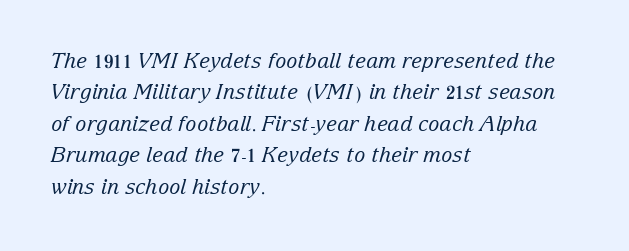
{"italic": "yes", "lean": "right", "slant_degrees": 15, "bold": "no", "underline": "no", "align": "left", "line_spacing": "normal", "line_spacing_ratio": 1.5, "letter_spacing": "normal", "letter_spacing_em": 0.0, "glyph_px": 21}
